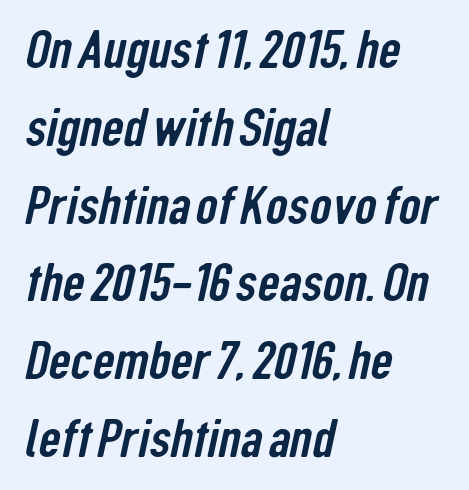
Q: Is the typeface a serif or a sans-serif typeface? A: Sans-serif.
Q: Is the text underlined? A: No.
Q: How is the paragraph aligned? A: Left-aligned.
Q: Is the spacing between letters normal or unusually wide? A: Normal.
Q: Is the spacing between lines tight, normal or loose? A: Normal.
Q: Width (condensed, normal, or wide)? A: Condensed.
Q: Stroke contrast? A: Low.
Q: x-height? A: Medium.
Q: Monospaced? A: No.
